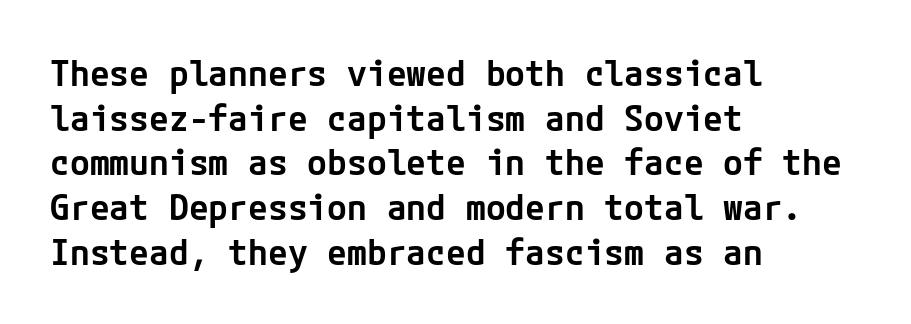
{"serif": "no", "italic": "no", "bold": "semi", "weight": "semibold", "width": "normal", "stroke_contrast": "low", "x_height": "medium", "underline": "no", "align": "left", "line_spacing_ratio": 1.24, "letter_spacing": "normal", "letter_spacing_em": 0.0, "glyph_px": 36}
